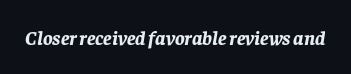
Q: Is the text bold? A: Yes.
Q: Is the text italic (slanted)? A: Yes, it leans right by about 8 degrees.
Q: Is the text underlined? A: No.
Q: Is the spacing between letters normal or unusually wide? A: Normal.
